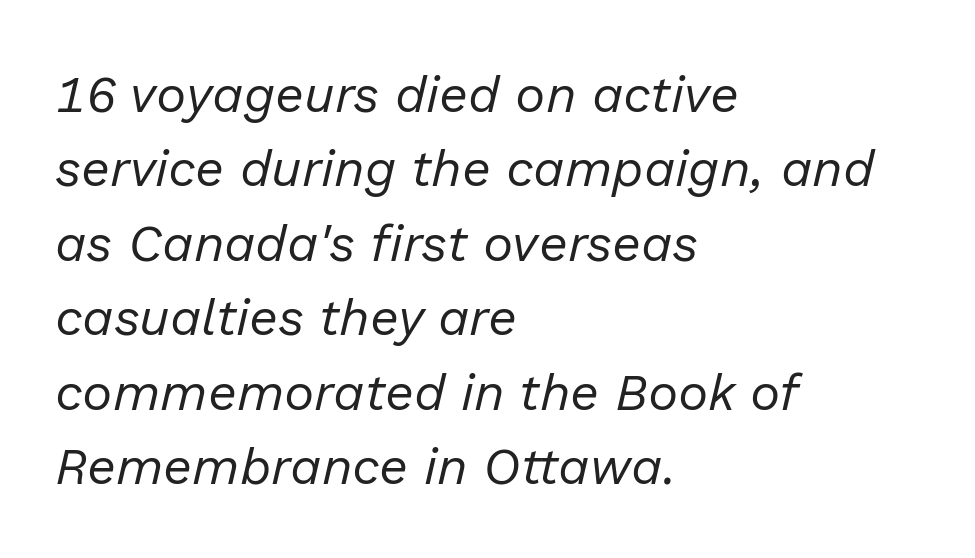
The image shows 51 px regular-weight type, italic (leaning right); set left-aligned, normal line spacing (1.46x), normal letter spacing, not underlined; low stroke contrast and a medium x-height.
